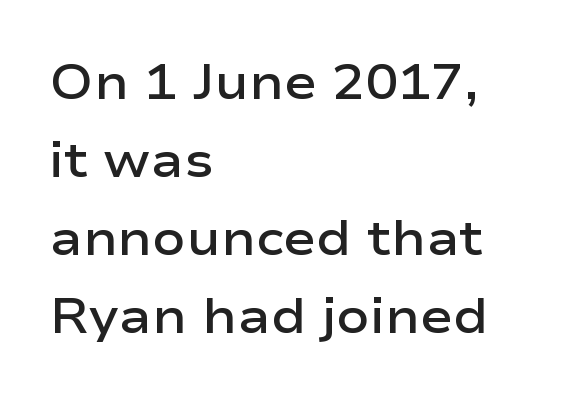
The image shows 49 px semibold, wide sans-serif type, upright; set left-aligned, normal line spacing (1.59x), normal letter spacing, not underlined; low stroke contrast and a medium x-height.
